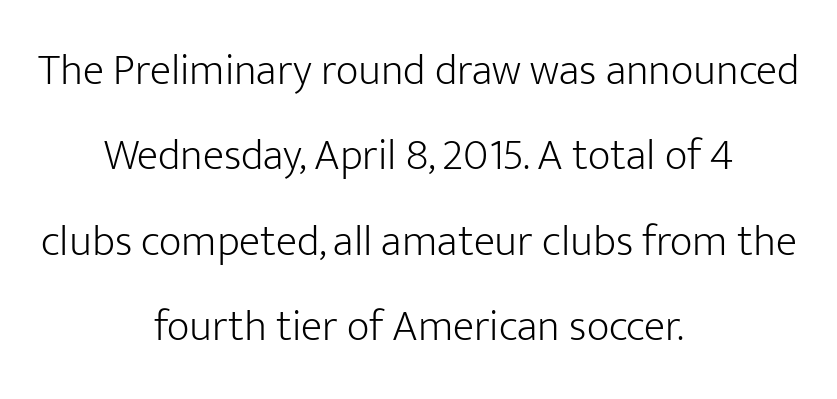
Q: Is the text bold? A: No.
Q: Is the text italic (slanted)? A: No, it is upright.
Q: Is the typeface a serif or a sans-serif typeface? A: Sans-serif.
Q: Is the text underlined? A: No.
Q: How is the paragraph aligned? A: Centered.
Q: Is the spacing between letters normal or unusually wide? A: Normal.
Q: Is the spacing between lines tight, normal or loose? A: Loose.
Q: Width (condensed, normal, or wide)? A: Normal.
Q: Stroke contrast? A: Low.
Q: x-height? A: Medium.
Q: Monospaced? A: No.
